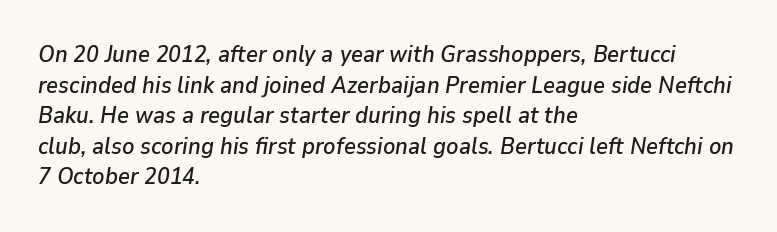
The image shows 23 px text type, italic (leaning right); set left-aligned, normal line spacing (1.33x), normal letter spacing, not underlined.
